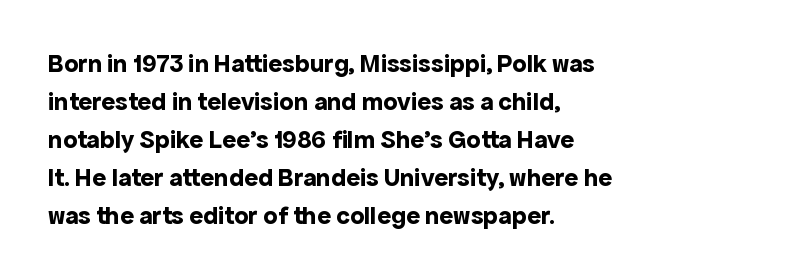
Horizontal alignment here is leftward, the default for most running prose. Nothing unusual about the tracking: characters are spaced as the font intends. Students, observe: this is what conventionally led text looks like. Does the lettering tilt? It doesn't — this is upright.
